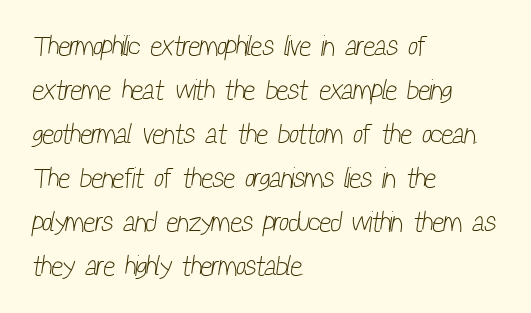
The image shows 28 px light, condensed sans-serif type; set left-aligned, normal line spacing (1.57x), normal letter spacing, not underlined; low stroke contrast and a medium x-height.
